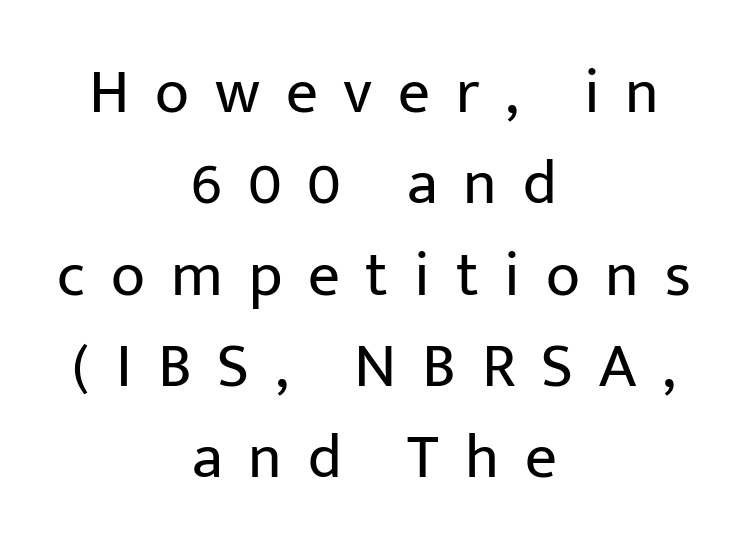
Observe the wide spacing: letters keep a clear distance from each other. A typesetter would mark this as roman, not italic. The passage shown is typed in a proportional face where columns would drift. Decoration check: the copy has no underline. Regarding serifs, this sample does without them.
